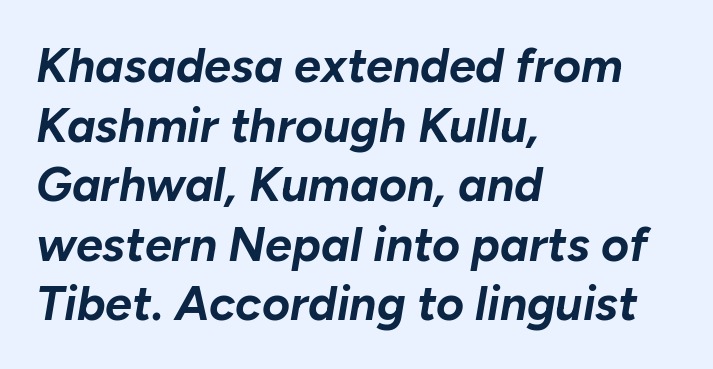
The image shows 48 px bold type, italic (leaning right); set left-aligned, line spacing 1.24x, normal letter spacing, not underlined; low stroke contrast and a medium x-height.
